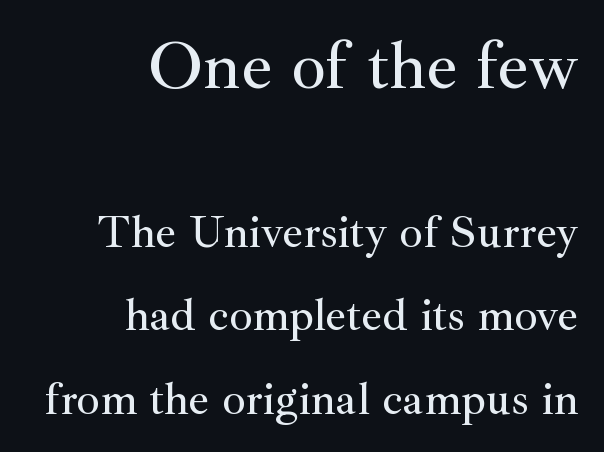
Lines of text with bare space underneath. Top chunk: large. Bottom chunk: small. Nobody touched the tracking dial on this one. Do the characters align in a grid? No, the font is proportional. A student would call this right alignment; a typographer would say flush right, rag left.
